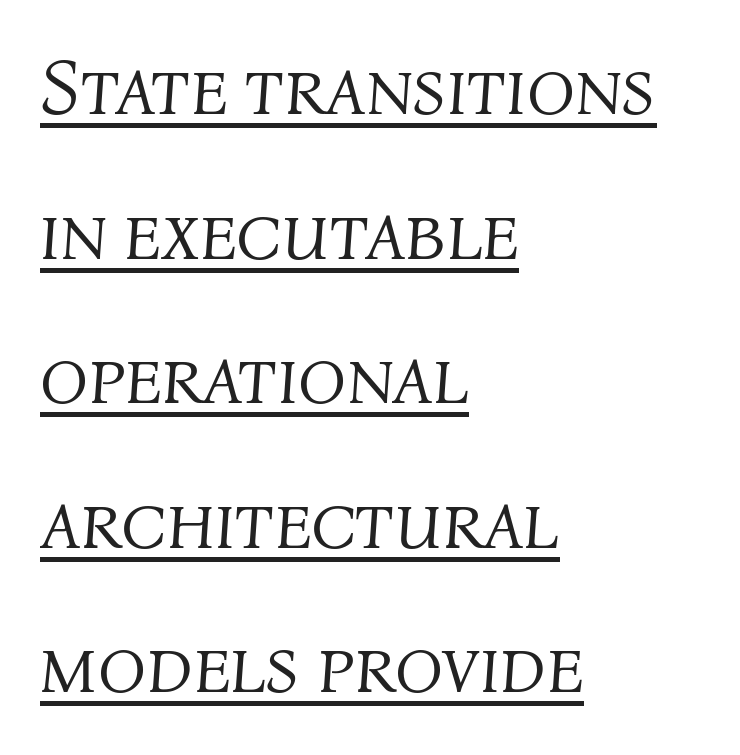
Q: Is the text bold? A: No.
Q: Is the text italic (slanted)? A: Yes, it leans right by about 4 degrees.
Q: Is the text underlined? A: Yes.
Q: How is the paragraph aligned? A: Left-aligned.
Q: Is the spacing between letters normal or unusually wide? A: Normal.
Q: Width (condensed, normal, or wide)? A: Normal.
Q: Stroke contrast? A: Medium.
Q: x-height? A: Medium.
Q: Monospaced? A: No.
